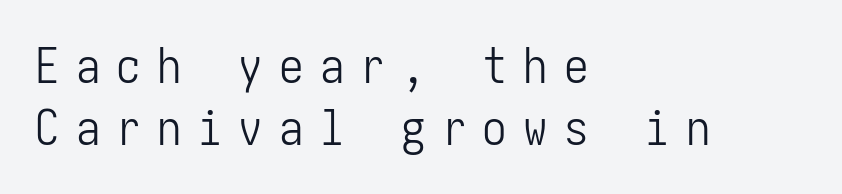
Q: Is the text bold? A: No.
Q: Is the text italic (slanted)? A: No, it is upright.
Q: Is the typeface a serif or a sans-serif typeface? A: Sans-serif.
Q: Is the text underlined? A: No.
Q: How is the paragraph aligned? A: Left-aligned.
Q: Is the spacing between letters normal or unusually wide? A: Unusually wide.
Q: Is the spacing between lines tight, normal or loose? A: Normal.
Q: Width (condensed, normal, or wide)? A: Condensed.
Q: Stroke contrast? A: Low.
Q: x-height? A: Medium.
